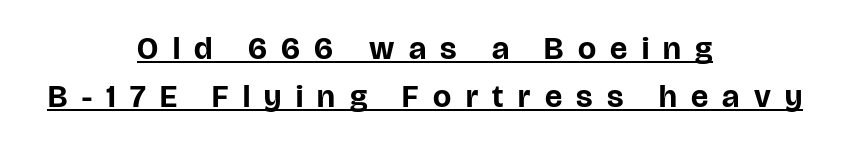
{"serif": "no", "italic": "no", "bold": "yes", "weight": "bold", "width": "normal", "stroke_contrast": "low", "x_height": "large", "monospaced": "no", "underline": "yes", "align": "center", "line_spacing": "normal", "line_spacing_ratio": 1.51, "letter_spacing": "wide", "letter_spacing_em": 0.45, "glyph_px": 32}
